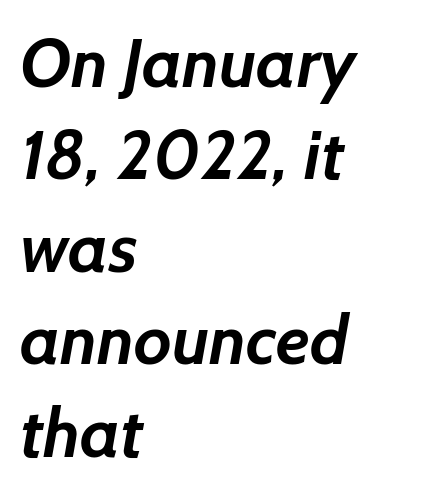
The image shows 69 px semibold sans-serif type; set left-aligned, normal line spacing (1.34x), normal letter spacing, not underlined; low stroke contrast and a medium x-height.
